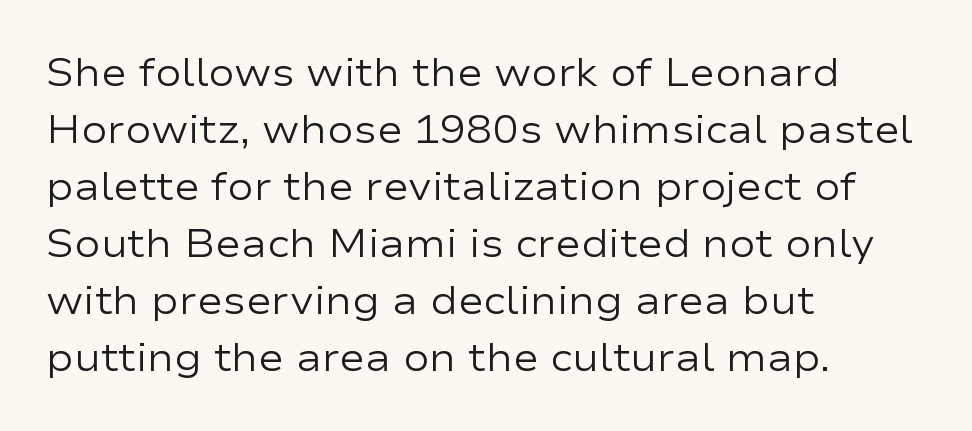
{"serif": "no", "italic": "no", "bold": "no", "weight": "regular", "width": "wide", "stroke_contrast": "low", "x_height": "medium", "monospaced": "no", "underline": "no", "align": "left", "line_spacing": "normal", "line_spacing_ratio": 1.46, "letter_spacing": "normal", "letter_spacing_em": 0.0, "glyph_px": 39}
